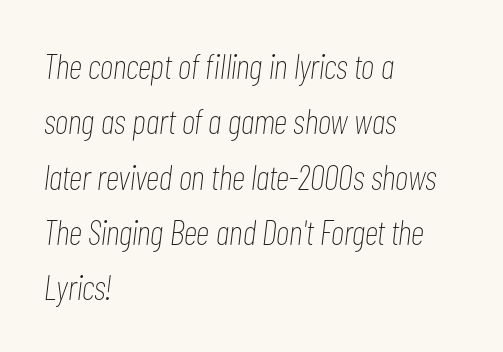
A typesetter would call this proportional, since set widths differ per character. The foot of each line stays bare and open. The vertical gap from one line to the next is medium. Here the glyphs are tracked normally, forming tight word shapes.
